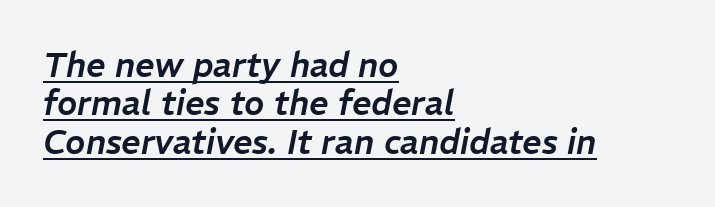
{"italic": "yes", "lean": "right", "slant_degrees": 11, "width": "normal", "stroke_contrast": "low", "x_height": "medium", "monospaced": "no", "underline": "yes", "align": "left", "line_spacing": "tight", "line_spacing_ratio": 1.13, "letter_spacing": "normal", "letter_spacing_em": 0.0, "glyph_px": 34}
